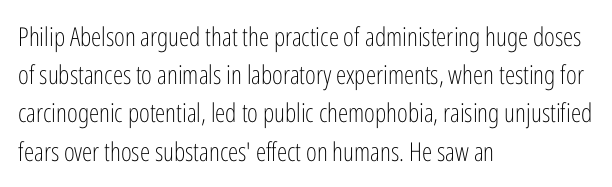
Q: Is the text bold? A: No.
Q: Is the text italic (slanted)? A: No, it is upright.
Q: Is the text underlined? A: No.
Q: How is the paragraph aligned? A: Left-aligned.
Q: Is the spacing between letters normal or unusually wide? A: Normal.
Q: Is the spacing between lines tight, normal or loose? A: Normal.
